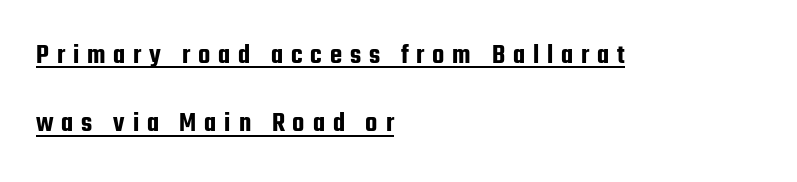
Does a line run under the words? Yes, clearly. This is the regular roman posture of the typeface. Notice the wide empty band between every row — that's loose leading. Left-aligned paragraph, ragged on the right.
